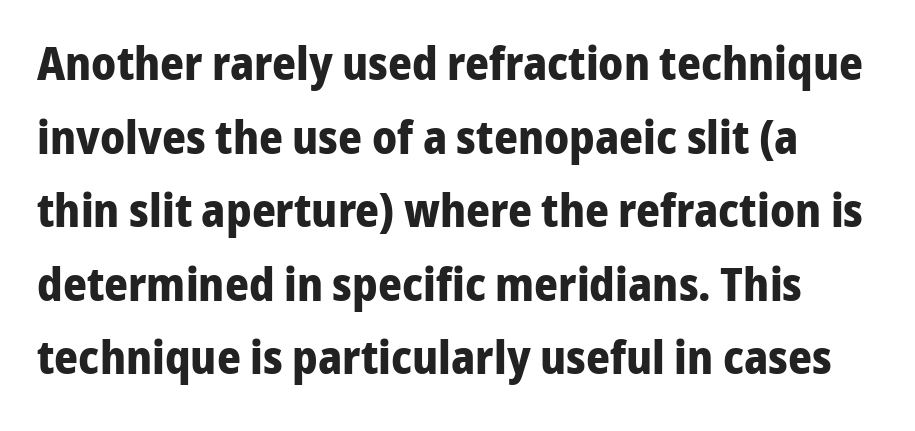
Q: Is the text bold? A: Yes.
Q: Is the text italic (slanted)? A: No, it is upright.
Q: Is the typeface a serif or a sans-serif typeface? A: Sans-serif.
Q: Is the text underlined? A: No.
Q: Is the spacing between letters normal or unusually wide? A: Normal.
Q: Is the spacing between lines tight, normal or loose? A: Normal.
Q: Width (condensed, normal, or wide)? A: Normal.
Q: Stroke contrast? A: Low.
Q: x-height? A: Medium.
Q: Monospaced? A: No.
